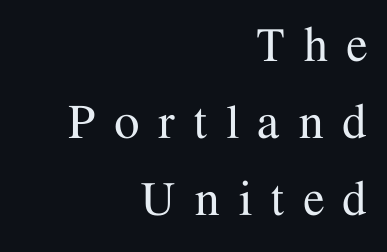
Q: Is the text italic (slanted)? A: No, it is upright.
Q: Is the typeface a serif or a sans-serif typeface? A: Serif.
Q: Is the text underlined? A: No.
Q: How is the paragraph aligned? A: Right-aligned.
Q: Is the spacing between letters normal or unusually wide? A: Unusually wide.
Q: Is the spacing between lines tight, normal or loose? A: Normal.
Q: Width (condensed, normal, or wide)? A: Normal.
Q: Stroke contrast? A: Medium.
Q: x-height? A: Medium.
Q: Monospaced? A: No.
